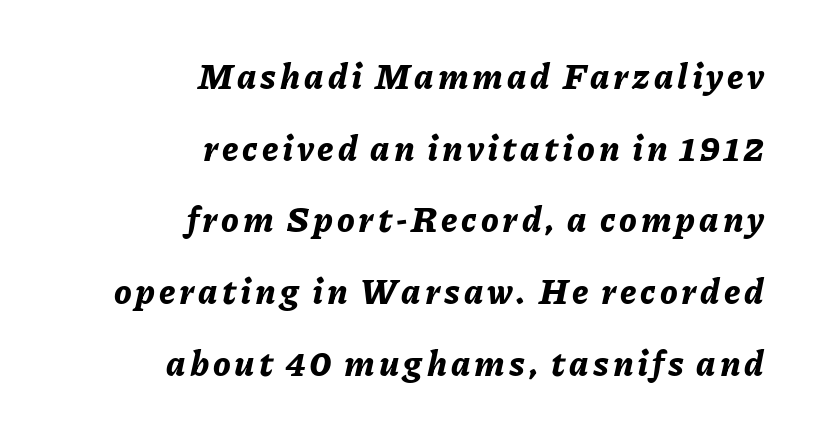
{"italic": "yes", "lean": "right", "slant_degrees": 11, "bold": "yes", "weight": "bold", "width": "normal", "stroke_contrast": "low", "x_height": "medium", "monospaced": "no", "underline": "no", "align": "right", "line_spacing": "loose", "line_spacing_ratio": 2.05, "glyph_px": 35}
